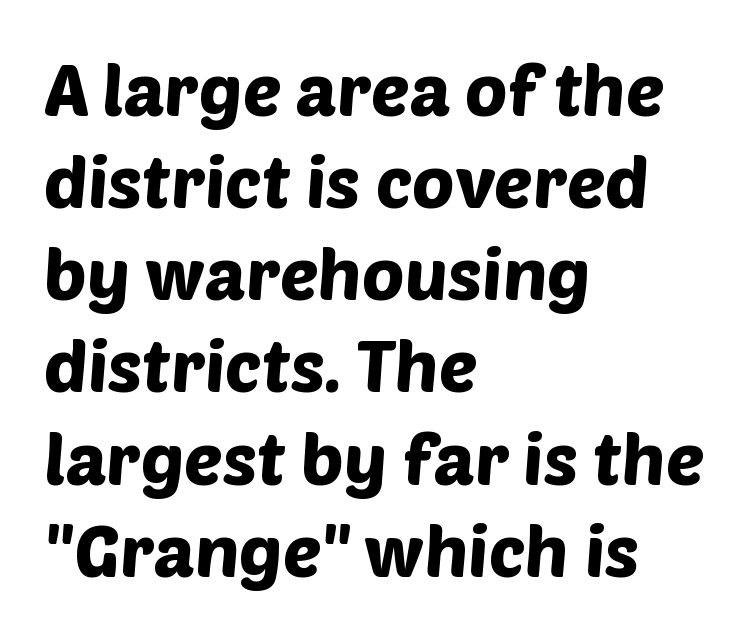
Horizontal alignment here is leftward, the default for most running prose. Type without underlining. Nope, no serifs anywhere on these letters. Tracking value appears to be zero — textbook default spacing.
